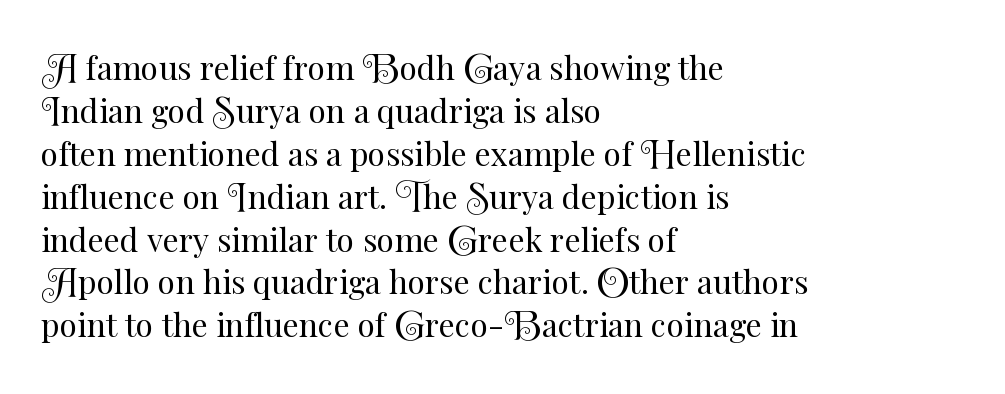
{"italic": "no", "bold": "no", "weight": "regular", "width": "normal", "stroke_contrast": "medium", "x_height": "small", "monospaced": "no", "underline": "no", "align": "left", "line_spacing": "normal", "line_spacing_ratio": 1.34, "letter_spacing": "normal", "letter_spacing_em": 0.0, "glyph_px": 32}
